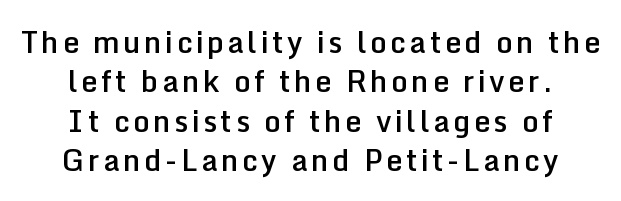
Q: Is the text bold? A: Semi-bold.
Q: Is the text italic (slanted)? A: No, it is upright.
Q: Is the typeface a serif or a sans-serif typeface? A: Sans-serif.
Q: Is the text underlined? A: No.
Q: How is the paragraph aligned? A: Centered.
Q: Is the spacing between lines tight, normal or loose? A: Normal.
Q: Width (condensed, normal, or wide)? A: Normal.
Q: Stroke contrast? A: Low.
Q: x-height? A: Medium.
Q: Monospaced? A: No.
